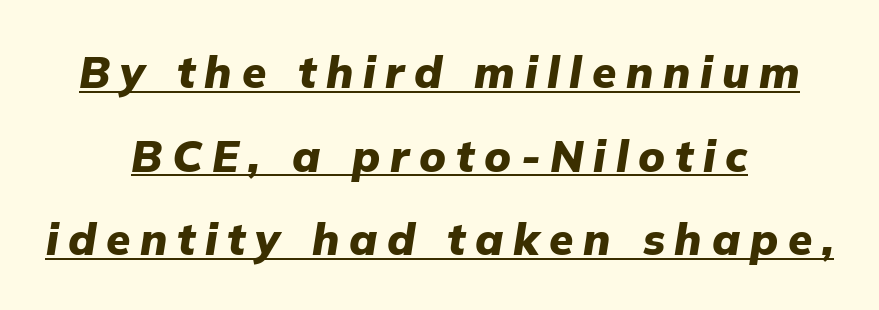
I'd describe the lettering as bold — thick and assertive. The lines are spread far apart with generous leading. When letters slant like this, we call the style italic. The rendering uses natural spacing where letterforms have individual widths. The rag falls on both sides of this text block equally.
